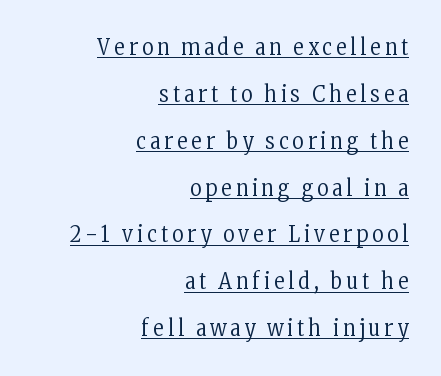
The image shows 22 px text type, upright; set right-aligned, loose line spacing (2.13x), underlined.
